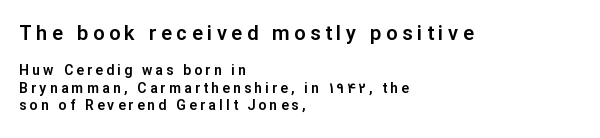
In terms of leading, this rendering sits right in the middle. All the whitespace from short lines collects on the right. Just letters on the line, the space beneath them empty. When letters stand straight like this, we call the style roman or upright. Caption: upper text group enlarged, lower text group reduced. Characters follow at a spacing far wider than the type designer built in.
